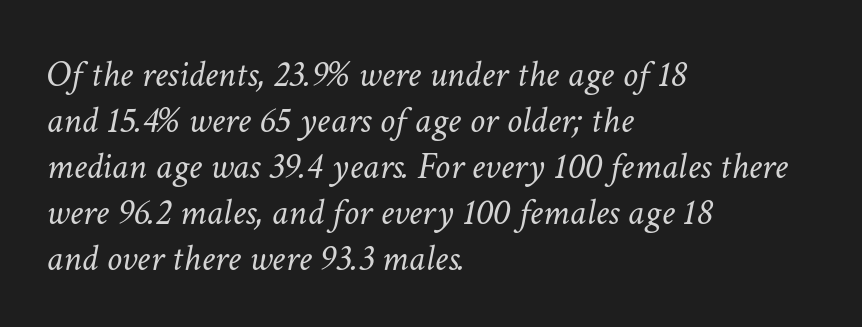
{"italic": "yes", "lean": "right", "slant_degrees": 11, "bold": "no", "weight": "light", "width": "normal", "stroke_contrast": "low", "x_height": "medium", "monospaced": "no", "underline": "no", "align": "left", "line_spacing_ratio": 1.21, "letter_spacing": "normal", "letter_spacing_em": 0.0, "glyph_px": 38}
